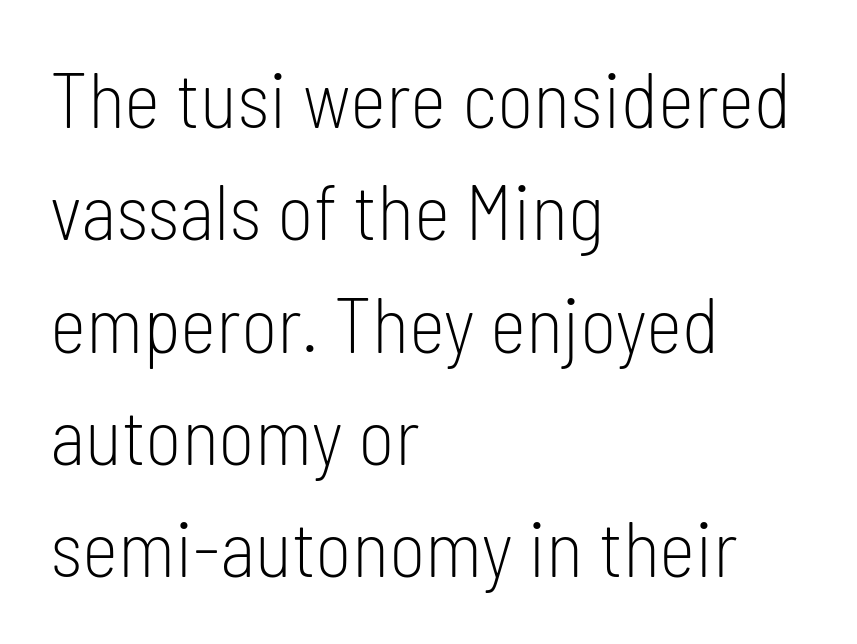
Each letter's strokes conclude bluntly, with no projecting serifs. The letters advance in unequal steps, a hallmark of proportional type. A clean baseline with only descenders dipping below it. Posture: upright roman. Words appear dense and cohesive because spacing is normal.
